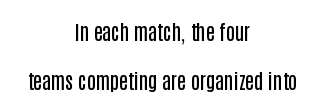
The image shows 20 px text type, upright; set centered, loose line spacing (2.47x), normal letter spacing, not underlined.
